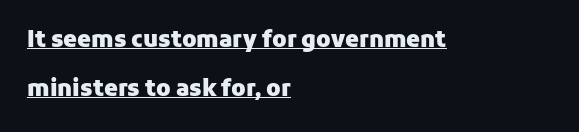
{"italic": "no", "bold": "yes", "underline": "yes", "align": "left", "line_spacing": "loose", "line_spacing_ratio": 2.22, "letter_spacing": "normal", "letter_spacing_em": 0.0, "glyph_px": 22}
